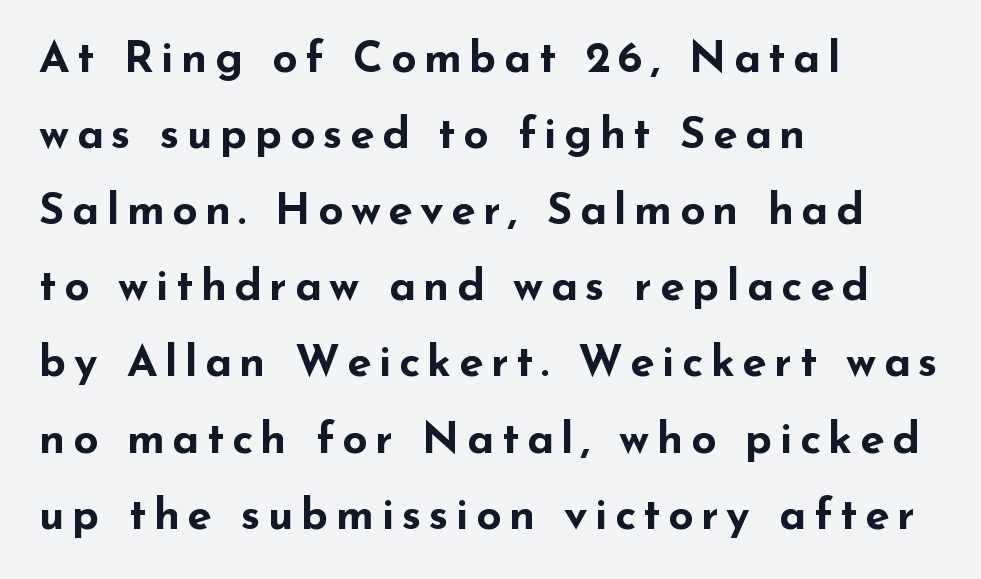
This sample has the flowing, uneven cadence of proportional lettering. The space directly below the letters is spotless. What kind of face is this? One without serifs — a sans. The lettering holds an erect, upright posture throughout. Strokes here are thick enough to call this a true bold. The rendering anchors every line to the left-hand side.
